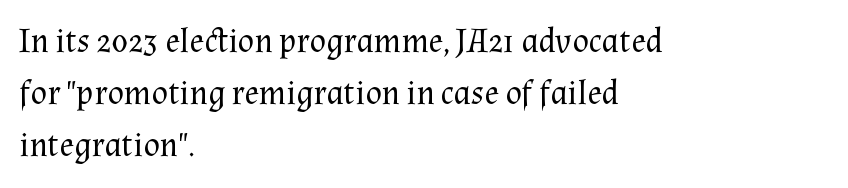
Character widths vary here, with narrow letters taking less room than wide ones. Compared with typical paragraphs, the rows here are spaced about the same. Descenders are the only things crossing below the line. Horizontal alignment here is leftward, the default for most running prose. Vertical strokes here are truly vertical.
